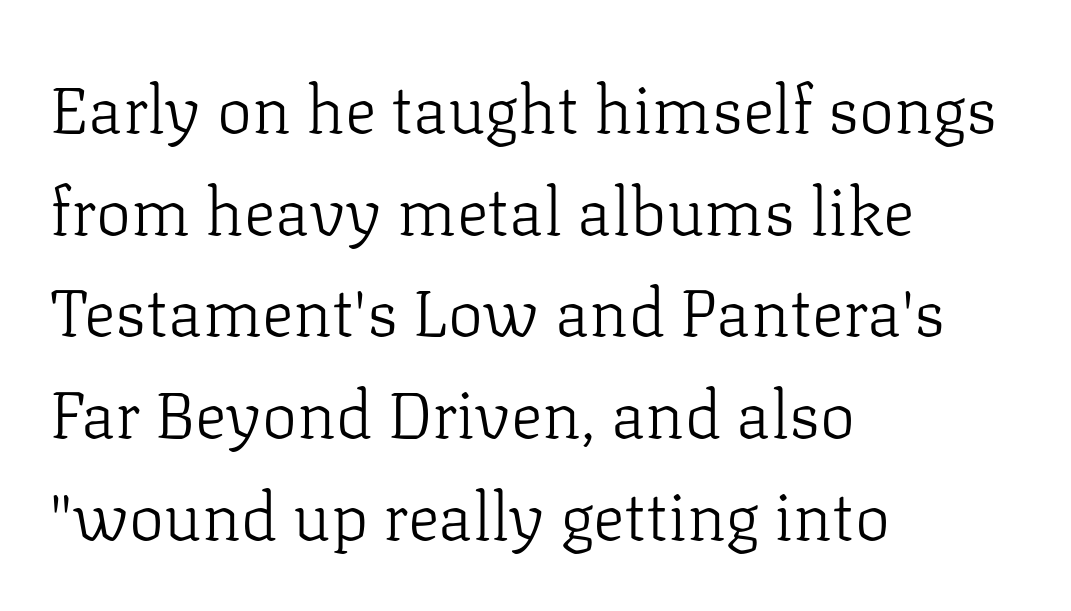
{"serif": "yes", "italic": "no", "bold": "no", "weight": "light", "width": "normal", "stroke_contrast": "low", "x_height": "medium", "monospaced": "no", "underline": "no", "align": "left", "line_spacing": "normal", "line_spacing_ratio": 1.54, "letter_spacing": "normal", "letter_spacing_em": 0.0, "glyph_px": 66}
